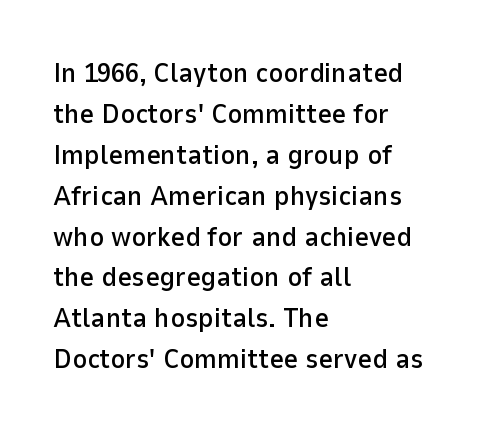
Q: Is the text italic (slanted)? A: No, it is upright.
Q: Is the typeface a serif or a sans-serif typeface? A: Sans-serif.
Q: Is the text underlined? A: No.
Q: How is the paragraph aligned? A: Left-aligned.
Q: Is the spacing between letters normal or unusually wide? A: Normal.
Q: Is the spacing between lines tight, normal or loose? A: Normal.
Q: Width (condensed, normal, or wide)? A: Normal.
Q: Stroke contrast? A: Low.
Q: x-height? A: Medium.
Q: Monospaced? A: No.
